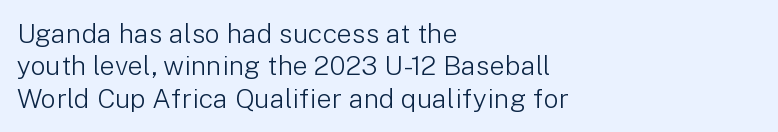
{"italic": "no", "bold": "no", "underline": "no", "align": "left", "line_spacing_ratio": 1.2, "letter_spacing": "normal", "letter_spacing_em": 0.0, "glyph_px": 27}
